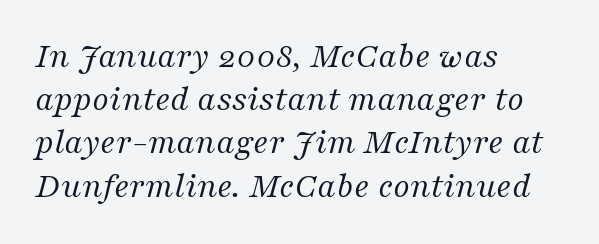
It's the slanting kind of type. The letters carry serifs — small finishing strokes at the ends of their stems. A clean baseline with only descenders dipping below it. Stems and bowls with no extra thickness — not bold. These lines are set flush left with a ragged right edge. These lines are rendered in a variable-pitch font.
